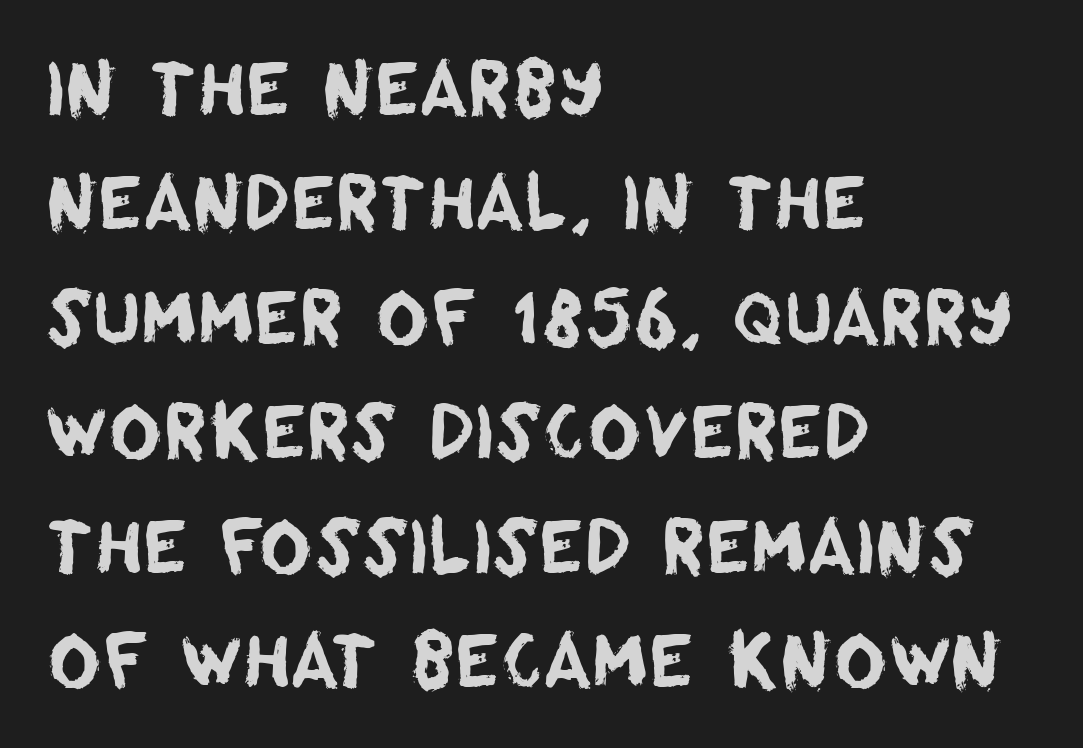
The image shows 72 px sans-serif type; set left-aligned, normal line spacing (1.59x), normal letter spacing, not underlined; low stroke contrast and a large x-height.
